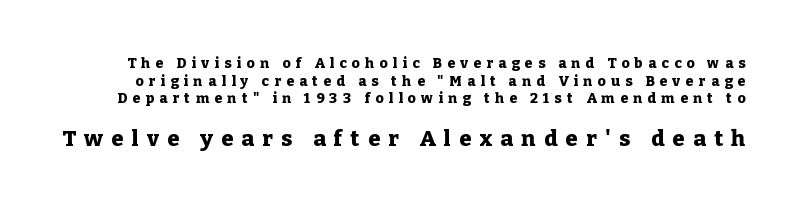
The rendering enlarges the type as you move from the upper chunk to the lower. Rule under the text: the space is simply empty. Evenly set lines give the paragraph a standard silhouette. Words appear elongated and porous because spacing is wide. Vertical strokes here are truly vertical.
